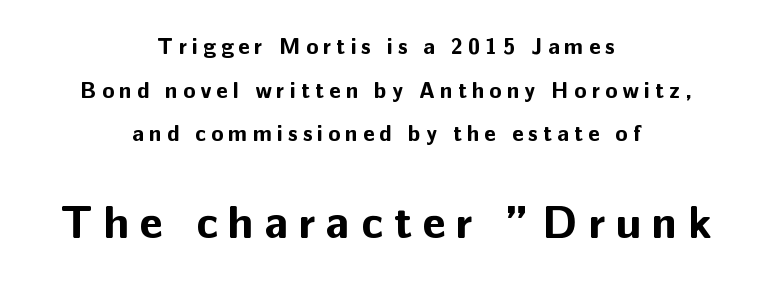
Q: Is the text bold? A: Yes.
Q: Is the text italic (slanted)? A: No, it is upright.
Q: Is the typeface a serif or a sans-serif typeface? A: Sans-serif.
Q: Is the text underlined? A: No.
Q: How is the paragraph aligned? A: Centered.
Q: Is the spacing between letters normal or unusually wide? A: Unusually wide.
Q: Is the spacing between lines tight, normal or loose? A: Loose.
Q: Which block of text is set in a larger size, the first (top) or the second (bottom)? A: The second (bottom) one.
Q: Width (condensed, normal, or wide)? A: Normal.
Q: Stroke contrast? A: Low.
Q: x-height? A: Medium.
Q: Monospaced? A: No.
